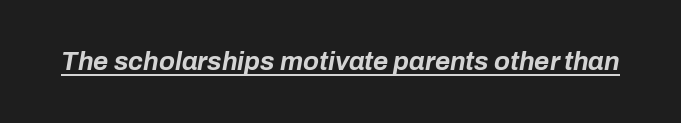
{"italic": "yes", "lean": "right", "slant_degrees": 10, "bold": "yes", "underline": "yes", "letter_spacing": "normal", "letter_spacing_em": 0.0, "glyph_px": 26}
